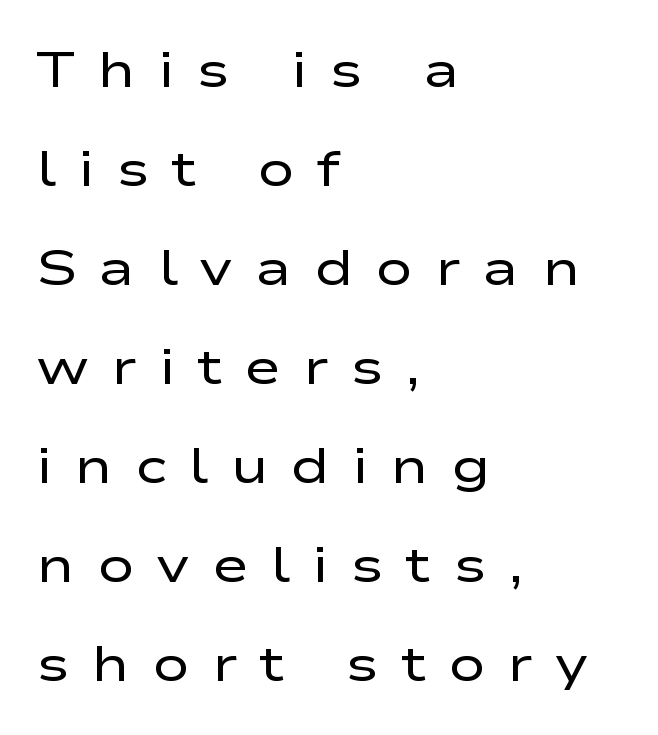
Honestly, there is no underline to notice here at all. A typesetter would call this heavily tracked-out type. The vertical gap from one line to the next is large. Examine the stroke ends and you'll find no serifs. A classic flush-left, rag-right setting is used for this passage.
